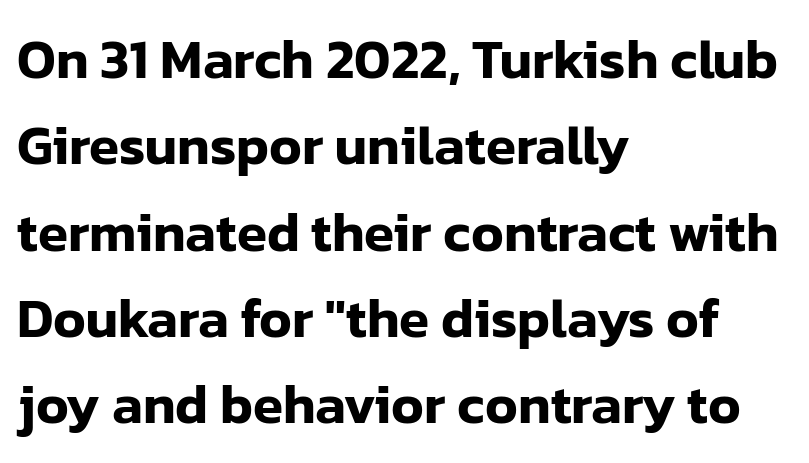
{"serif": "no", "italic": "no", "width": "normal", "stroke_contrast": "low", "x_height": "medium", "monospaced": "no", "underline": "no", "align": "left", "line_spacing": "normal", "line_spacing_ratio": 1.57, "letter_spacing": "normal", "letter_spacing_em": 0.0, "glyph_px": 55}
